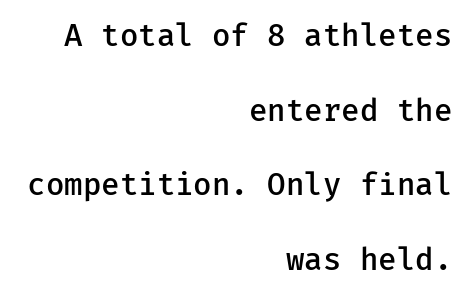
The image shows 30 px semibold sans-serif type, upright, monospaced; set right-aligned, loose line spacing (2.49x), normal letter spacing, not underlined; low stroke contrast and a medium x-height.
